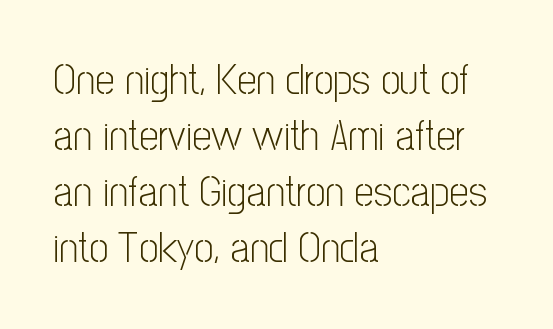
The typesetting does not lean heavy: it is not bold. The face used here is rendered with its standard letterfit. In terms of letterform style, serifs are entirely absent. Line spacing here is normal. The space directly below the letters is spotless.
